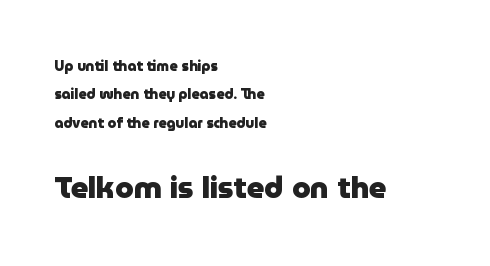
Q: Is the text bold? A: Yes.
Q: Is the text italic (slanted)? A: No, it is upright.
Q: Is the typeface a serif or a sans-serif typeface? A: Sans-serif.
Q: Is the text underlined? A: No.
Q: How is the paragraph aligned? A: Left-aligned.
Q: Is the spacing between letters normal or unusually wide? A: Normal.
Q: Is the spacing between lines tight, normal or loose? A: Loose.
Q: Which block of text is set in a larger size, the first (top) or the second (bottom)? A: The second (bottom) one.
Q: Width (condensed, normal, or wide)? A: Normal.
Q: Stroke contrast? A: Low.
Q: x-height? A: Medium.
Q: Monospaced? A: No.
